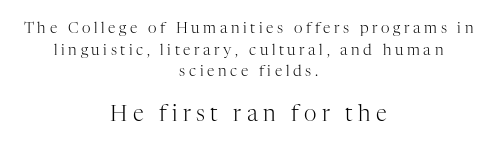
The image shows 22 px text type, upright; set centered, normal line spacing (1.45x), unusually wide letter spacing (+0.24 em), not underlined; the second (bottom) block is 1.47x larger.
